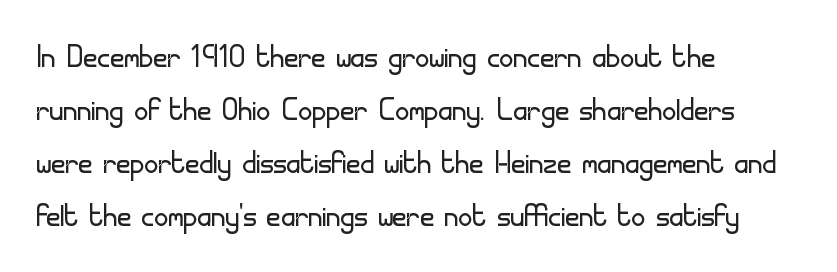
The image shows 39 px light sans-serif type, upright; set left-aligned, normal line spacing (1.36x), normal letter spacing, not underlined; low stroke contrast and a small x-height.
